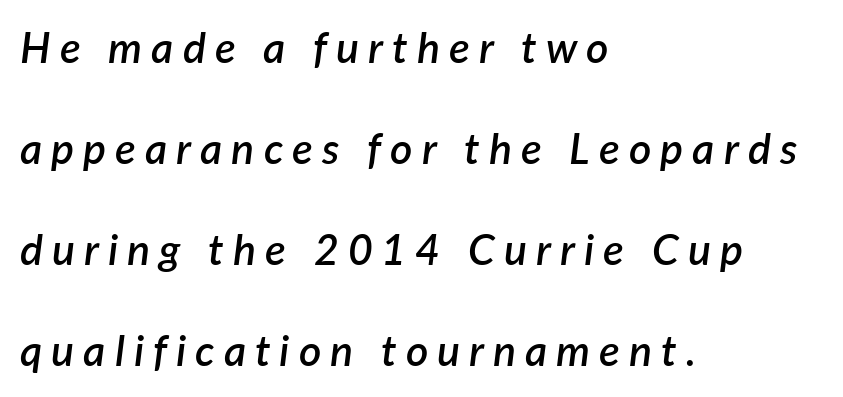
This sample uses expanded letter spacing, leaving extra air between glyphs. Each line starts at the same left margin while the right side varies. A bare baseline throughout the passage. A somewhat darkened texture: the type is semibold rather than bold.
